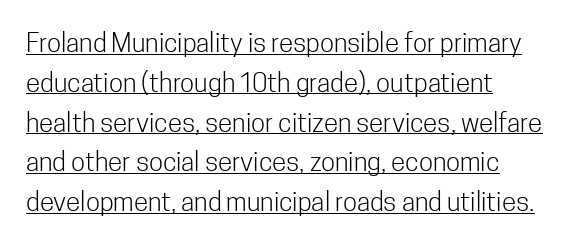
The image shows 26 px text type, upright; set left-aligned, normal line spacing (1.53x), normal letter spacing, underlined.
